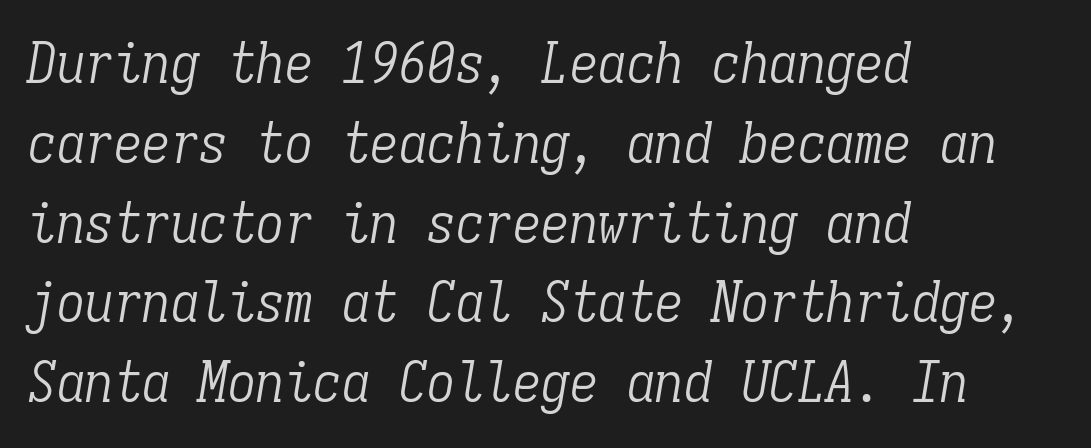
Q: Is the text bold? A: No.
Q: Is the text italic (slanted)? A: Yes, it leans right by about 9 degrees.
Q: Is the typeface a serif or a sans-serif typeface? A: Serif.
Q: Is the text underlined? A: No.
Q: How is the paragraph aligned? A: Left-aligned.
Q: Is the spacing between letters normal or unusually wide? A: Normal.
Q: Is the spacing between lines tight, normal or loose? A: Normal.
Q: Width (condensed, normal, or wide)? A: Condensed.
Q: Stroke contrast? A: Low.
Q: x-height? A: Medium.
Q: Monospaced? A: Yes.
